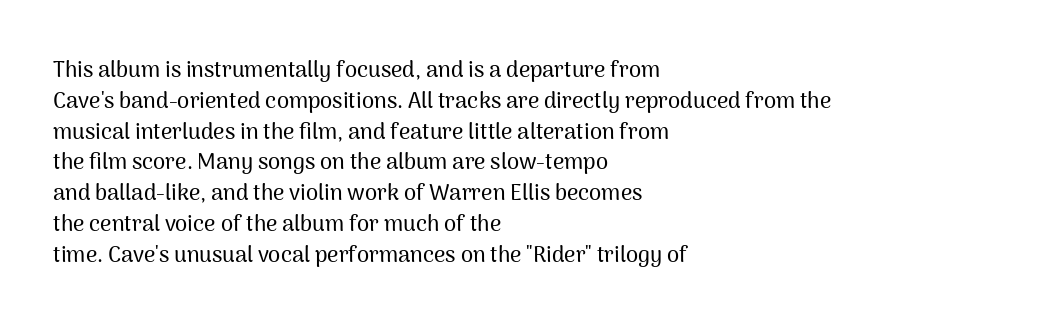
A classic flush-left, rag-right setting is used for this passage. Rendered with straight, roman letterforms. The rendering uses a moderate line-height, typical for paragraphs. In terms of letterspacing, this is plain default setting.
